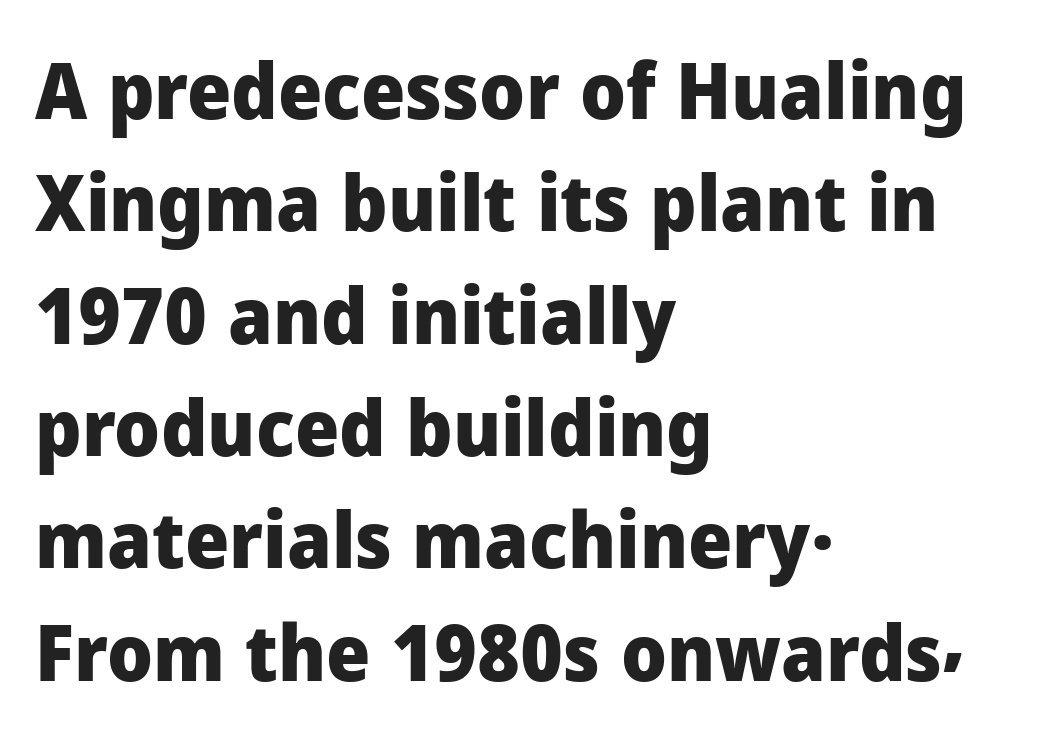
{"serif": "no", "italic": "no", "bold": "yes", "weight": "heavy", "width": "normal", "stroke_contrast": "low", "x_height": "medium", "monospaced": "no", "underline": "no", "align": "left", "line_spacing": "normal", "line_spacing_ratio": 1.44, "letter_spacing": "normal", "letter_spacing_em": 0.0, "glyph_px": 78}
